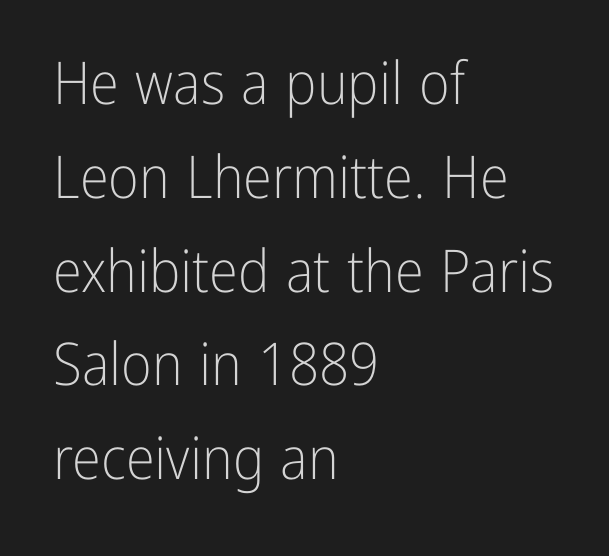
The image shows 59 px light, condensed sans-serif type, upright; set left-aligned, normal line spacing (1.59x), normal letter spacing, not underlined; low stroke contrast and a medium x-height.
